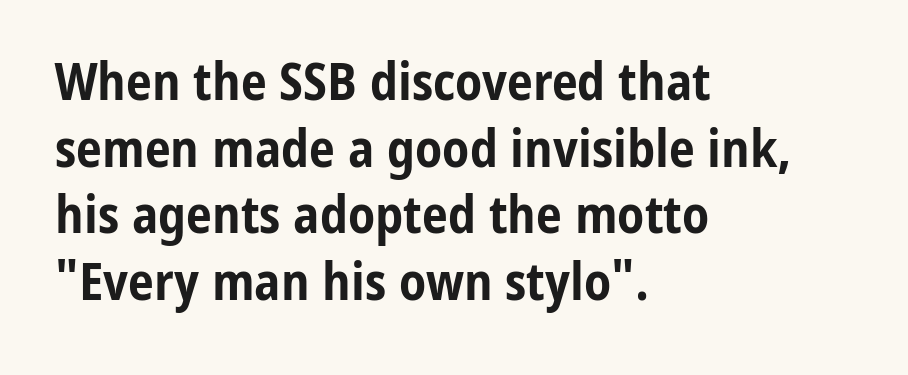
In terms of leading, this rendering sits right in the middle. Each letter keeps its own natural width here, so spacing adapts to shape. Plain, unruled lines of type. The lettering holds an erect, upright posture throughout. Thick stems and heavy bowls — unmistakably bold. Nope, no serifs anywhere on these letters.
